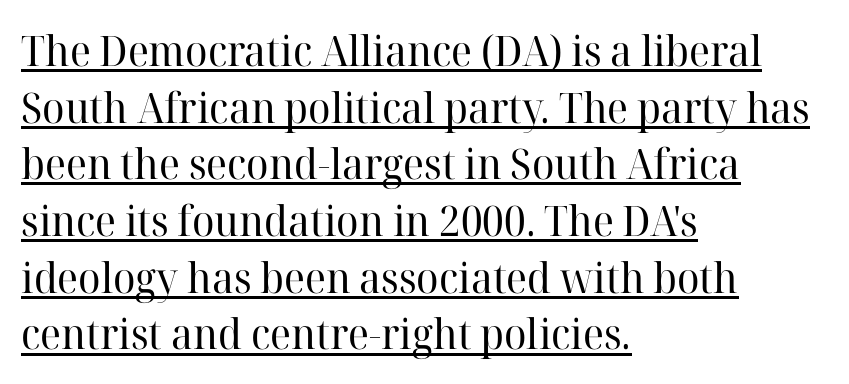
Compared with a centered layout, this one pins lines to the left instead. Proportional: the letters do not fall into vertical columns. Descenders here cross a horizontal rule under the line. The type is set solid horizontally, with unmodified tracking. Italic: no, the glyphs are upright roman.
